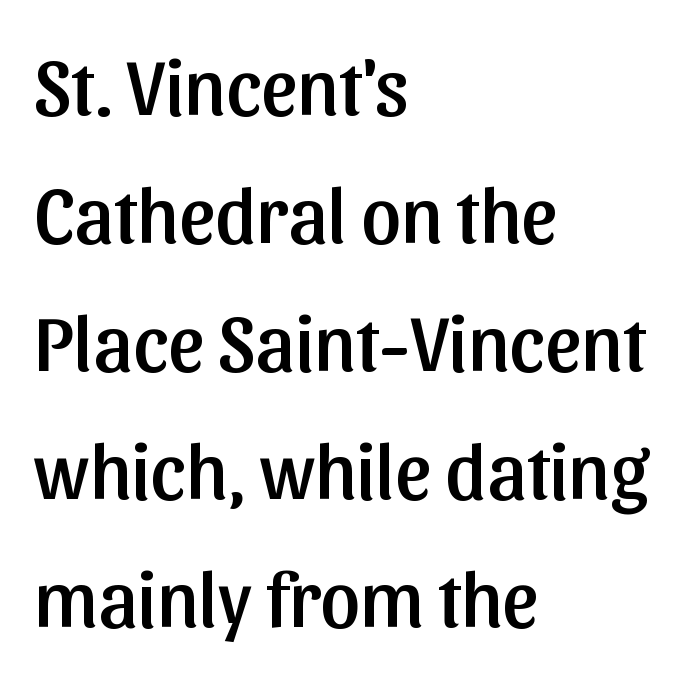
This rendering features lettering with no underline. A typesetter would call this proportional, since set widths differ per character. When letters stand straight like this, we call the style roman or upright. The passage shown stacks its lines at a standard gap. A classic flush-left, rag-right setting is used for this passage. What stands out about the letter spacing? Nothing — it is the standard amount.
